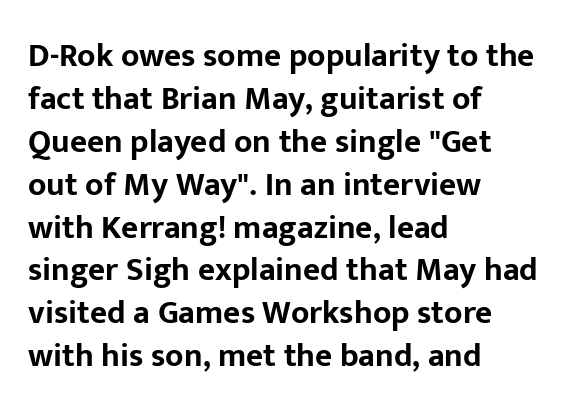
Layout note: lines flush left. Strokes here are thick enough to call this a true bold. The font family rendered here belongs to the sans-serif group. The area under the type is left untouched.
